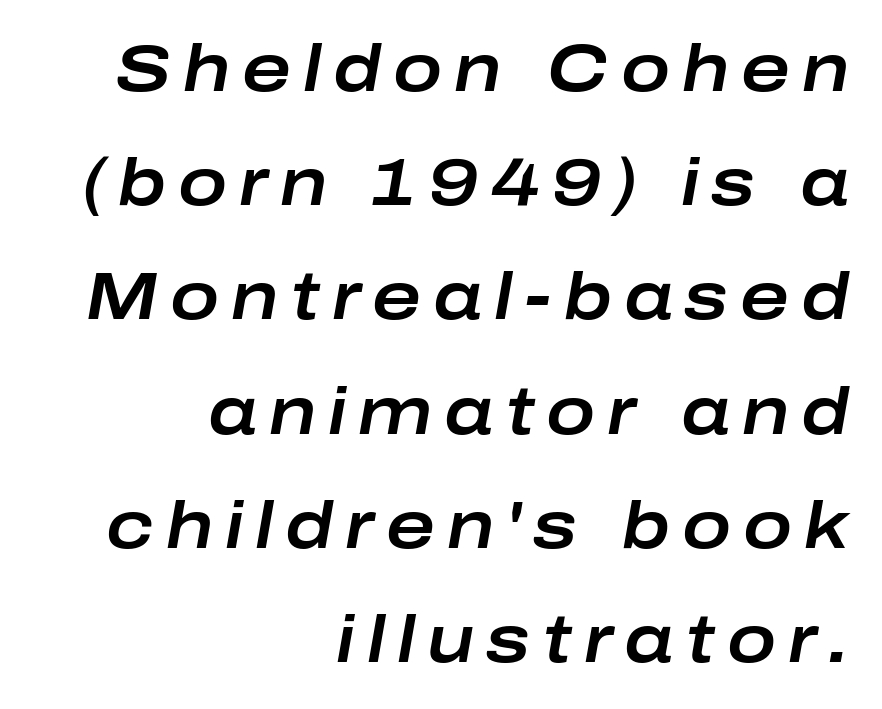
Q: Is the text italic (slanted)? A: Yes, it leans right by about 10 degrees.
Q: Is the text underlined? A: No.
Q: How is the paragraph aligned? A: Right-aligned.
Q: Width (condensed, normal, or wide)? A: Wide.
Q: Stroke contrast? A: Low.
Q: x-height? A: Medium.
Q: Monospaced? A: No.
